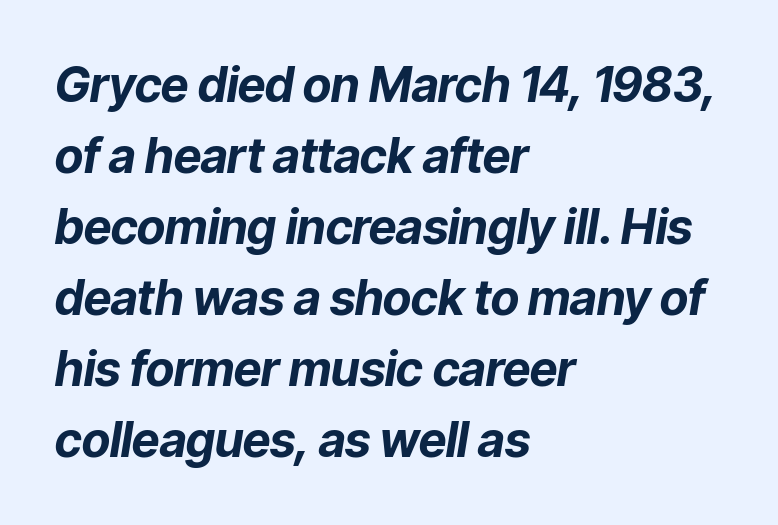
Q: Is the text bold? A: Yes.
Q: Is the text italic (slanted)? A: Yes, it leans right by about 9 degrees.
Q: Is the text underlined? A: No.
Q: How is the paragraph aligned? A: Left-aligned.
Q: Is the spacing between letters normal or unusually wide? A: Normal.
Q: Is the spacing between lines tight, normal or loose? A: Normal.
Q: Width (condensed, normal, or wide)? A: Normal.
Q: Stroke contrast? A: Low.
Q: x-height? A: Medium.
Q: Monospaced? A: No.
